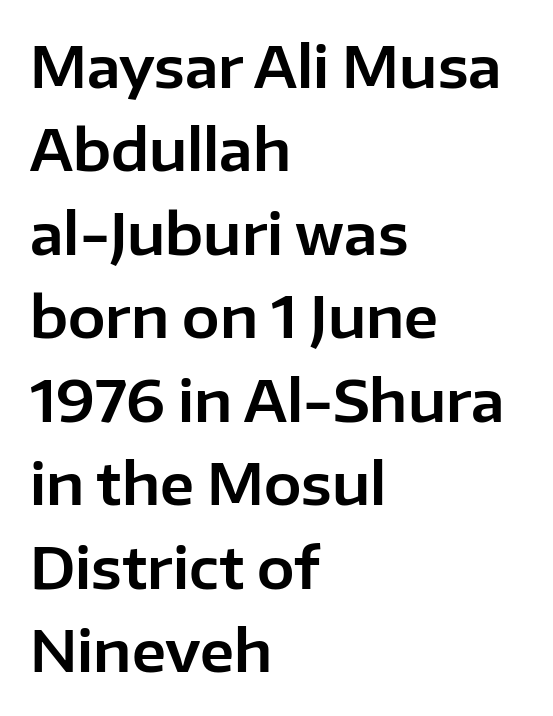
{"serif": "no", "italic": "no", "width": "normal", "stroke_contrast": "low", "x_height": "medium", "monospaced": "no", "underline": "no", "align": "left", "line_spacing": "normal", "line_spacing_ratio": 1.49, "letter_spacing": "normal", "letter_spacing_em": 0.0, "glyph_px": 56}
